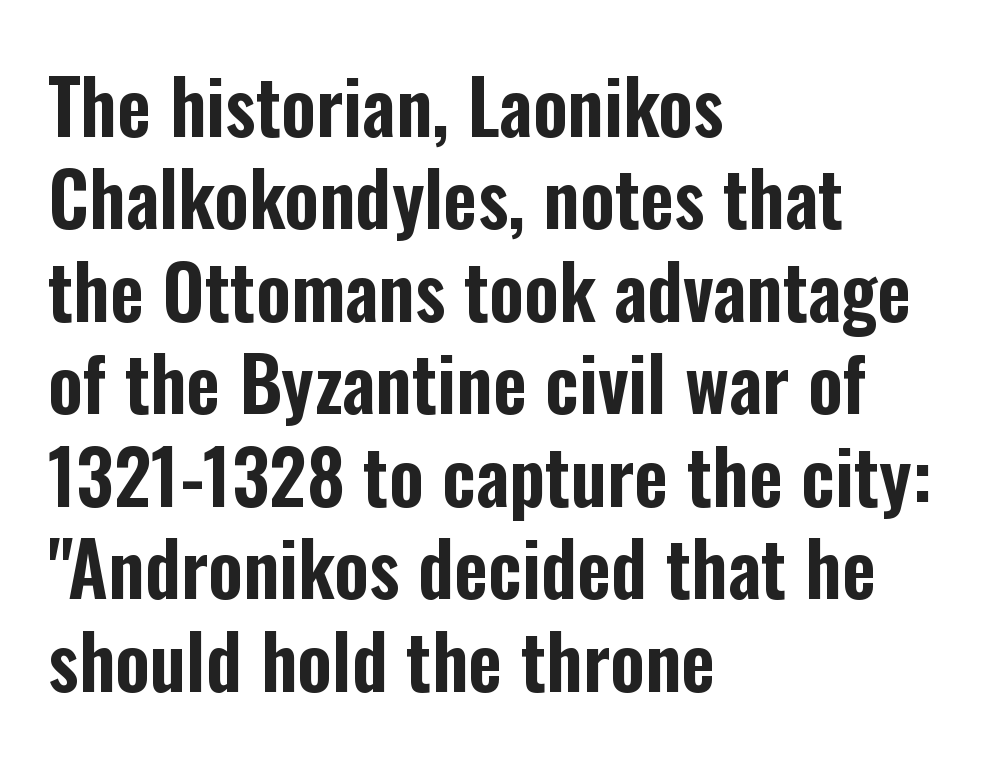
Q: Is the text italic (slanted)? A: No, it is upright.
Q: Is the typeface a serif or a sans-serif typeface? A: Sans-serif.
Q: Is the text underlined? A: No.
Q: How is the paragraph aligned? A: Left-aligned.
Q: Is the spacing between letters normal or unusually wide? A: Normal.
Q: Is the spacing between lines tight, normal or loose? A: Normal.
Q: Width (condensed, normal, or wide)? A: Condensed.
Q: Stroke contrast? A: Low.
Q: x-height? A: Medium.
Q: Monospaced? A: No.
